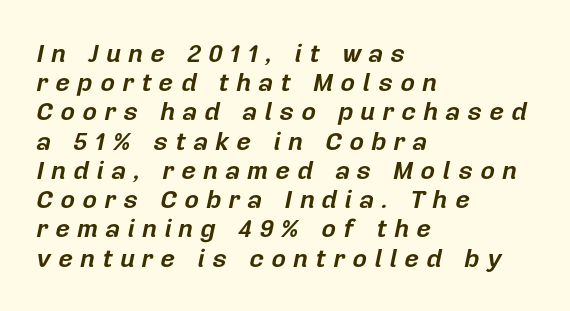
Q: Is the text bold? A: Yes.
Q: Is the text italic (slanted)? A: Yes, it leans right by about 12 degrees.
Q: Is the text underlined? A: No.
Q: How is the paragraph aligned? A: Left-aligned.
Q: Is the spacing between letters normal or unusually wide? A: Unusually wide.
